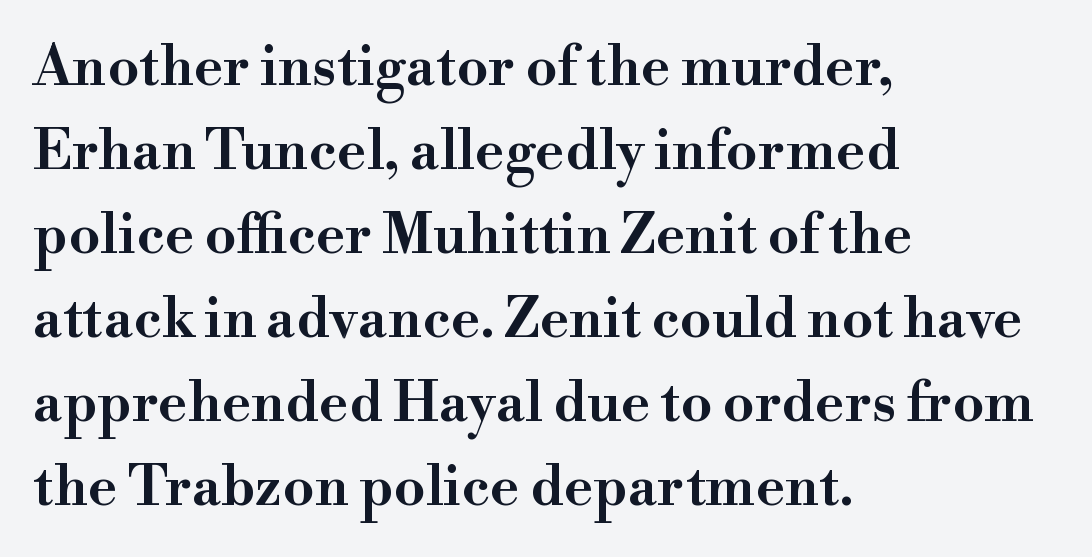
The image shows 56 px wide serif type, upright; set left-aligned, normal line spacing (1.5x), normal letter spacing, not underlined; high stroke contrast and a small x-height.
